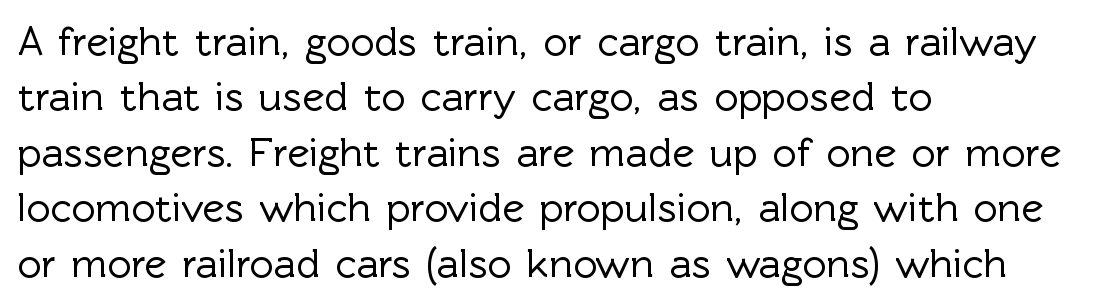
Q: Is the text italic (slanted)? A: No, it is upright.
Q: Is the typeface a serif or a sans-serif typeface? A: Sans-serif.
Q: Is the text underlined? A: No.
Q: How is the paragraph aligned? A: Left-aligned.
Q: Is the spacing between letters normal or unusually wide? A: Normal.
Q: Is the spacing between lines tight, normal or loose? A: Normal.
Q: Width (condensed, normal, or wide)? A: Normal.
Q: x-height? A: Medium.
Q: Monospaced? A: No.
